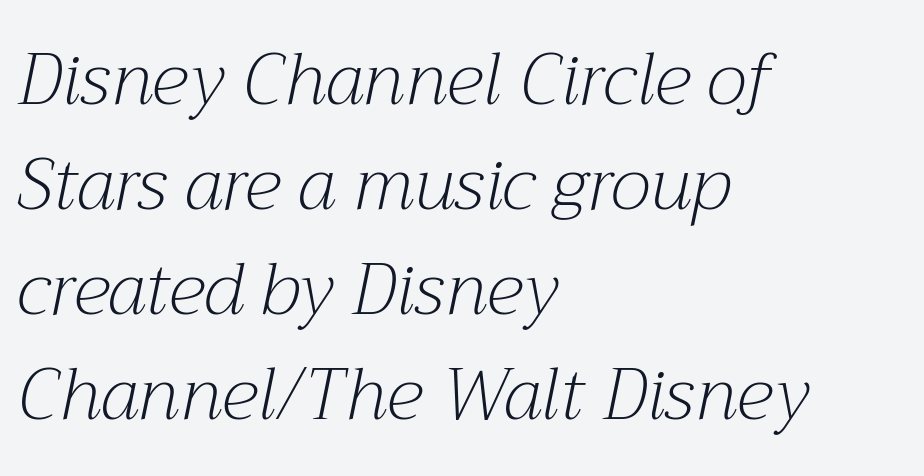
Q: Is the text bold? A: No.
Q: Is the text italic (slanted)? A: Yes, it leans right by about 12 degrees.
Q: Is the typeface a serif or a sans-serif typeface? A: Serif.
Q: Is the text underlined? A: No.
Q: How is the paragraph aligned? A: Left-aligned.
Q: Is the spacing between letters normal or unusually wide? A: Normal.
Q: Is the spacing between lines tight, normal or loose? A: Normal.
Q: Width (condensed, normal, or wide)? A: Normal.
Q: Stroke contrast? A: Medium.
Q: x-height? A: Medium.
Q: Monospaced? A: No.
